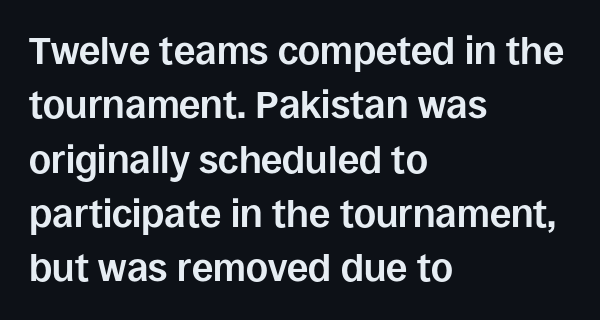
To sum up the face: it is a sans, with no serifs. Short and long lines alike share a common starting point at left. Compared with an ordinary text face, these strokes are far heavier — a full bold. Varying glyph widths throughout — classic text-font behaviour. Here the glyphs are tracked normally, forming tight word shapes. Descenders hang freely into open space.
